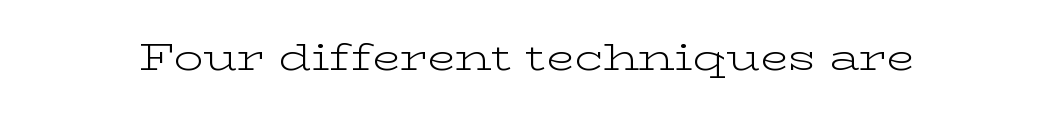
The image shows 37 px light, wide serif type, upright; set normal letter spacing, not underlined; low stroke contrast and a medium x-height.
